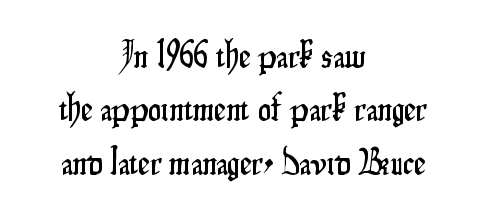
Visually the block forms a symmetrical silhouette, jagged on both flanks. The passage shown stacks its lines at a standard gap. When letters stand straight like this, we call the style roman or upright. Compared with typical body copy, the letter spacing here is the same. Think of a printed novel: that variable character pitch is what you see here.
